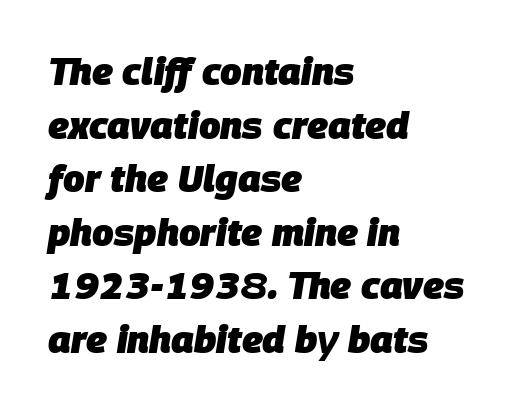
Check the space under the baseline: it is left empty. The paragraph has a hard left edge and a soft right edge. Observe the lean: these are italic letterforms. If you measured baseline to baseline, you'd find a middling distance. A dark, heavy texture on the line: the type is bold.
